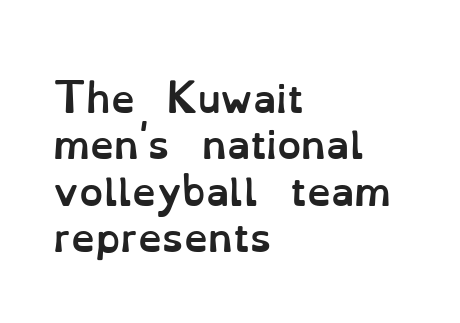
The image shows 38 px semibold type, upright; set left-aligned, line spacing 1.22x, normal letter spacing, not underlined; low stroke contrast and a small x-height.
